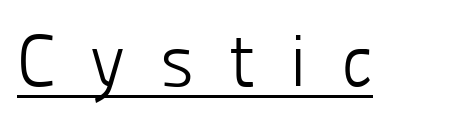
The image shows 73 px light sans-serif type, upright; set unusually wide letter spacing (+0.47 em), underlined; low stroke contrast and a medium x-height.
